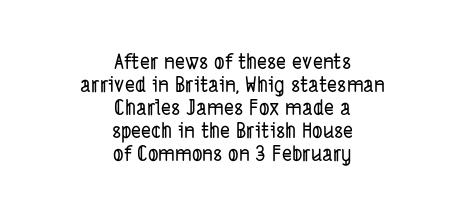
Each word holds together tightly as a unit, with standard inter-letter gaps. The leading is snug, giving the passage a crowded texture. This rendering uses center alignment, leaving both contours irregular but symmetric. Descender tails drop into unmarked territory.
